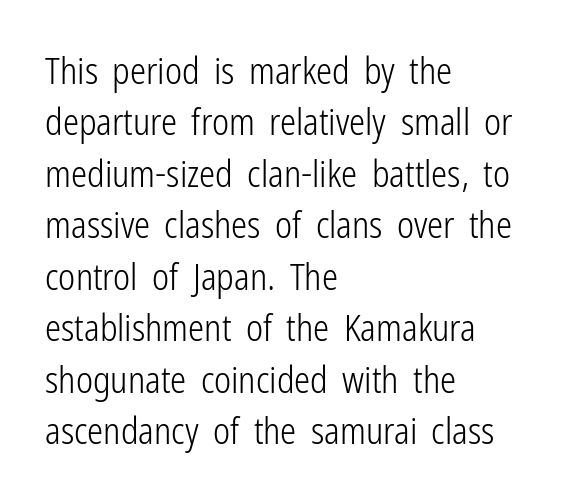
Q: Is the text bold? A: No.
Q: Is the text italic (slanted)? A: No, it is upright.
Q: Is the typeface a serif or a sans-serif typeface? A: Sans-serif.
Q: Is the text underlined? A: No.
Q: How is the paragraph aligned? A: Left-aligned.
Q: Is the spacing between letters normal or unusually wide? A: Normal.
Q: Is the spacing between lines tight, normal or loose? A: Normal.
Q: Width (condensed, normal, or wide)? A: Condensed.
Q: Stroke contrast? A: Low.
Q: x-height? A: Medium.
Q: Monospaced? A: No.
